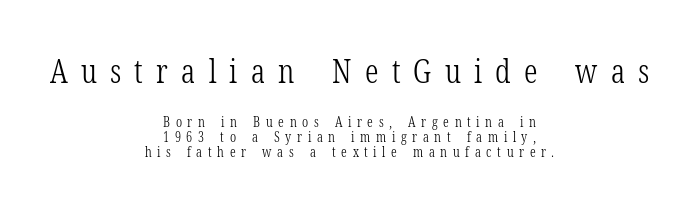
{"serif": "yes", "italic": "no", "bold": "no", "weight": "light", "width": "condensed", "stroke_contrast": "low", "x_height": "medium", "monospaced": "no", "underline": "no", "align": "center", "line_spacing": "tight", "line_spacing_ratio": 1.1, "letter_spacing": "wide", "letter_spacing_em": 0.4, "larger_block": "first", "size_ratio": 2.36, "glyph_px": 33}
